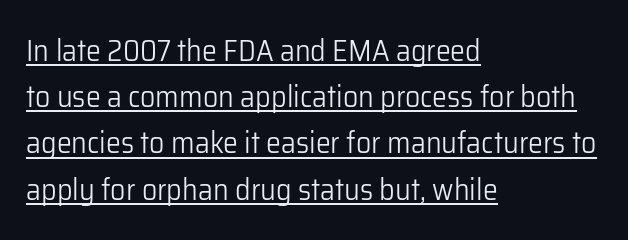
{"serif": "no", "italic": "no", "bold": "no", "weight": "light", "width": "normal", "stroke_contrast": "low", "x_height": "medium", "monospaced": "no", "underline": "yes", "align": "left", "line_spacing": "normal", "line_spacing_ratio": 1.54, "letter_spacing": "normal", "letter_spacing_em": 0.0, "glyph_px": 30}
